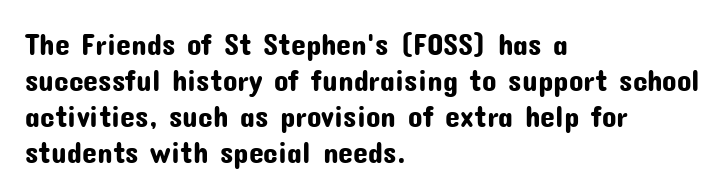
The image shows 30 px sans-serif type, upright; set left-aligned, line spacing 1.2x, normal letter spacing, not underlined; low stroke contrast and a medium x-height.
